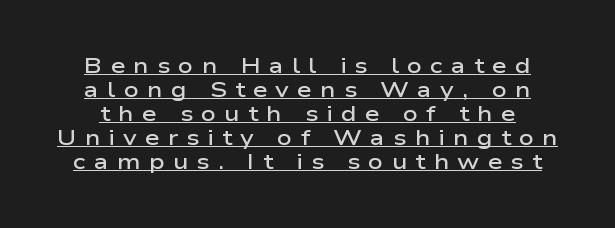
The image shows 21 px text type, upright; set tight line spacing (1.14x), unusually wide letter spacing (+0.39 em), underlined.
